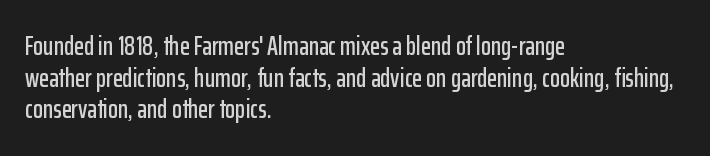
The lettering stays uniformly vertical, giving the passage a roman look. The baseline area is clear. The setting favours the left margin, as ordinary paragraphs usually do. These lines keep a tight, regular rhythm from letter to letter.
